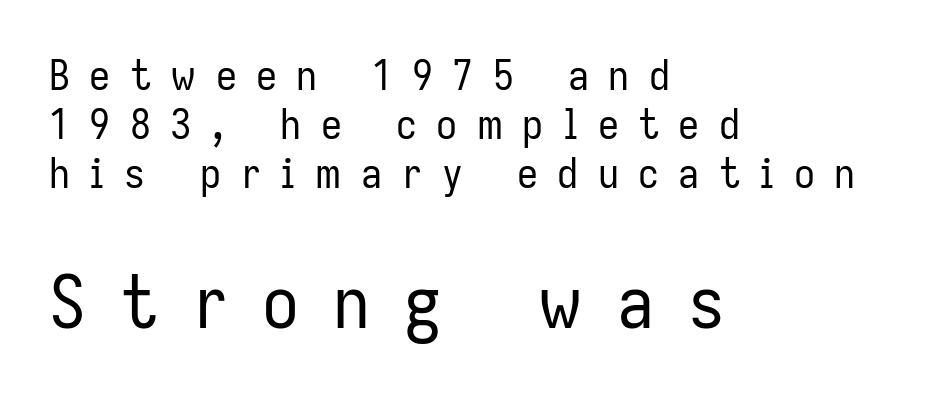
This rendering employs a face without finishing strokes, i.e., a sans-serif. Words appear elongated and porous because spacing is wide. A clean baseline with only descenders dipping below it. These lines are rendered in a variable-pitch font. One-word summary of the alignment: left.
